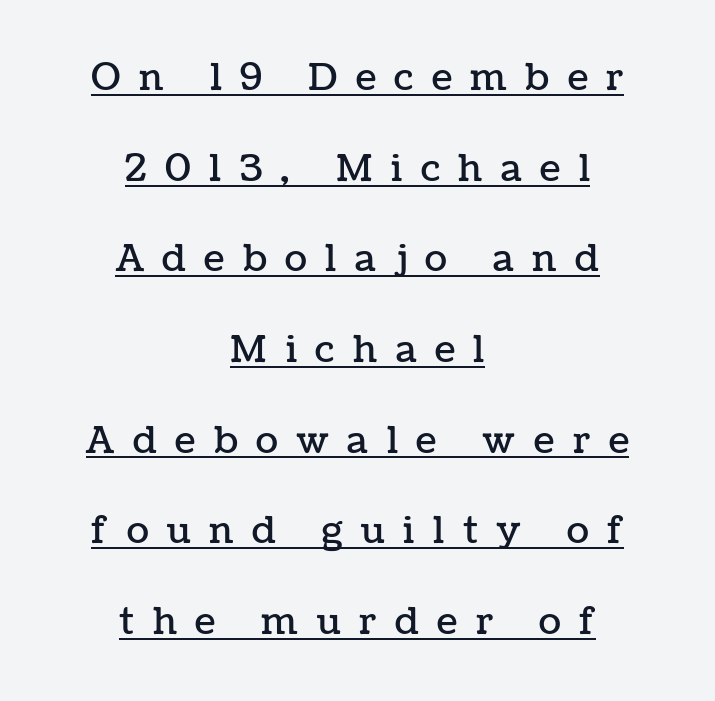
Q: Is the text italic (slanted)? A: No, it is upright.
Q: Is the text underlined? A: Yes.
Q: How is the paragraph aligned? A: Centered.
Q: Is the spacing between letters normal or unusually wide? A: Unusually wide.
Q: Is the spacing between lines tight, normal or loose? A: Loose.
Q: Width (condensed, normal, or wide)? A: Normal.
Q: Stroke contrast? A: Low.
Q: x-height? A: Medium.
Q: Monospaced? A: No.
